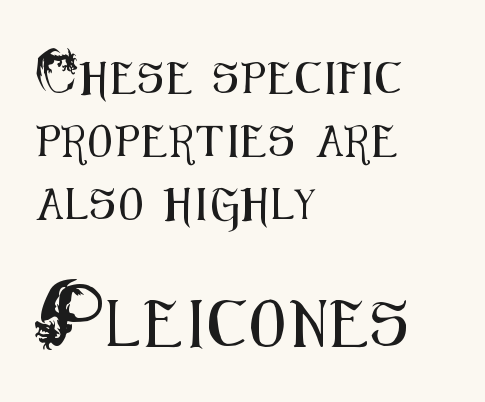
No italicization has been applied; the sample stays upright. The rendering uses natural spacing where letterforms have individual widths. Type size steps up from the first block to the second. Is there much room between lines? Yes — plenty of vertical air separates them. Caption: multi-line text, flush left, ragged right. Plain, unruled lines of type.
